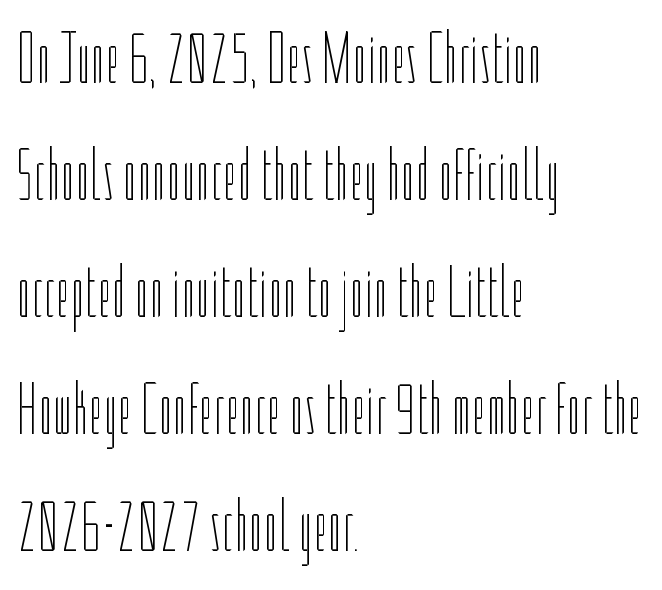
{"italic": "no", "bold": "no", "weight": "thin", "width": "condensed", "stroke_contrast": "low", "x_height": "medium", "monospaced": "no", "underline": "no", "align": "left", "line_spacing": "normal", "line_spacing_ratio": 1.58, "letter_spacing": "normal", "letter_spacing_em": 0.0, "glyph_px": 74}
